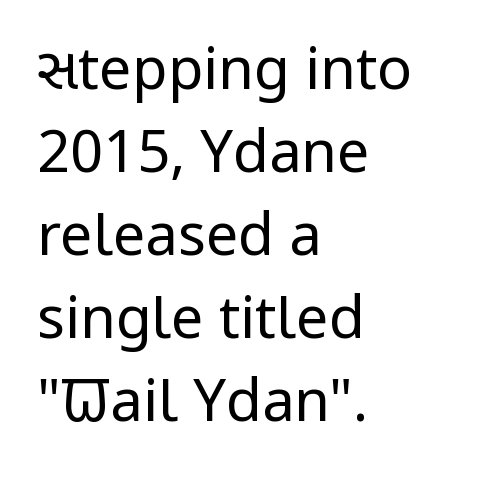
Q: Is the text bold? A: No.
Q: Is the text italic (slanted)? A: No, it is upright.
Q: Is the typeface a serif or a sans-serif typeface? A: Sans-serif.
Q: Is the text underlined? A: No.
Q: How is the paragraph aligned? A: Left-aligned.
Q: Is the spacing between letters normal or unusually wide? A: Normal.
Q: Is the spacing between lines tight, normal or loose? A: Normal.
Q: Width (condensed, normal, or wide)? A: Condensed.
Q: Stroke contrast? A: Low.
Q: x-height? A: Large.
Q: Monospaced? A: No.
